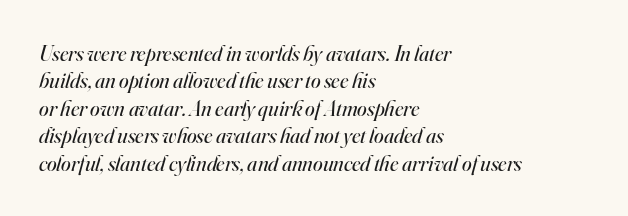
The image shows 22 px text type, italic (leaning right); set left-aligned, normal line spacing (1.25x), normal letter spacing, not underlined.
